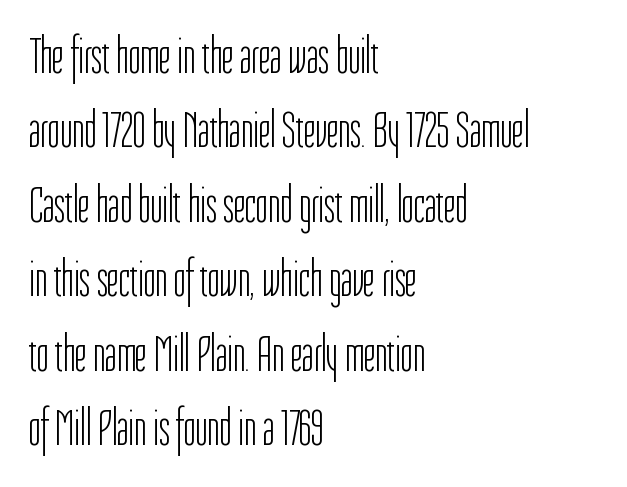
The image shows 51 px light, condensed sans-serif type, upright; set left-aligned, normal line spacing (1.46x), normal letter spacing, not underlined; low stroke contrast and a medium x-height.
